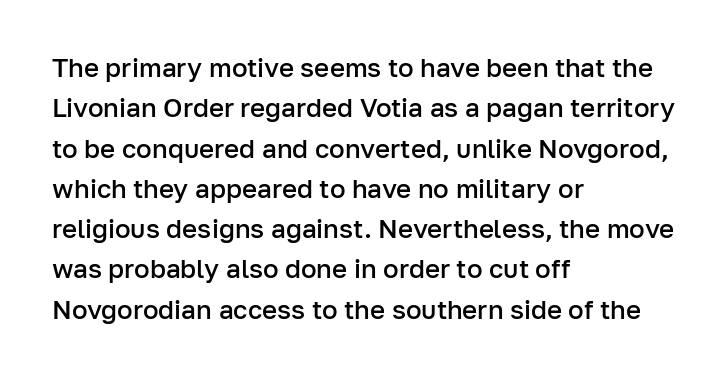
Q: Is the text bold? A: Semi-bold.
Q: Is the text italic (slanted)? A: No, it is upright.
Q: Is the text underlined? A: No.
Q: How is the paragraph aligned? A: Left-aligned.
Q: Is the spacing between letters normal or unusually wide? A: Normal.
Q: Is the spacing between lines tight, normal or loose? A: Normal.
